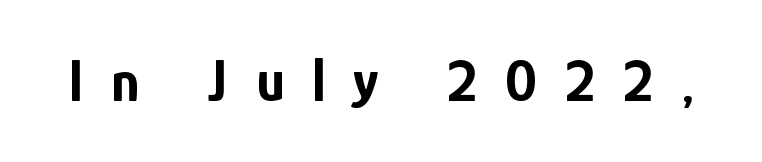
Q: Is the text bold? A: Yes.
Q: Is the text italic (slanted)? A: No, it is upright.
Q: Is the typeface a serif or a sans-serif typeface? A: Sans-serif.
Q: Is the text underlined? A: No.
Q: Is the spacing between letters normal or unusually wide? A: Unusually wide.
Q: Width (condensed, normal, or wide)? A: Condensed.
Q: Stroke contrast? A: Low.
Q: x-height? A: Medium.
Q: Monospaced? A: No.
